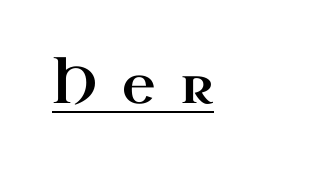
A typesetter would label this face a serif. The font's upright variant was chosen for this text. Spacing between characters has been opened up far beyond the box default. The face used here appears with an underline applied. Proportional: the letters do not fall into vertical columns.
